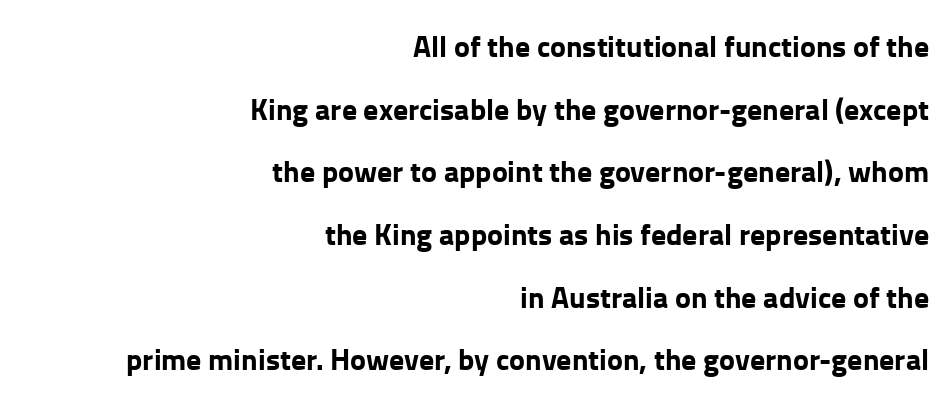
{"serif": "no", "italic": "no", "bold": "yes", "weight": "bold", "width": "normal", "stroke_contrast": "low", "x_height": "medium", "monospaced": "no", "underline": "no", "align": "right", "line_spacing": "loose", "line_spacing_ratio": 2.09, "letter_spacing": "normal", "letter_spacing_em": 0.0, "glyph_px": 30}
